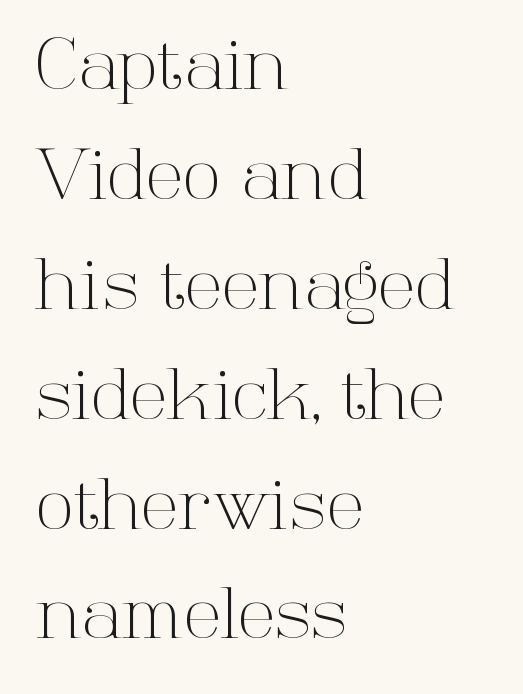
Q: Is the text bold? A: No.
Q: Is the text italic (slanted)? A: No, it is upright.
Q: Is the typeface a serif or a sans-serif typeface? A: Serif.
Q: Is the text underlined? A: No.
Q: How is the paragraph aligned? A: Left-aligned.
Q: Is the spacing between letters normal or unusually wide? A: Normal.
Q: Is the spacing between lines tight, normal or loose? A: Normal.
Q: Width (condensed, normal, or wide)? A: Normal.
Q: Stroke contrast? A: High.
Q: x-height? A: Medium.
Q: Monospaced? A: No.
